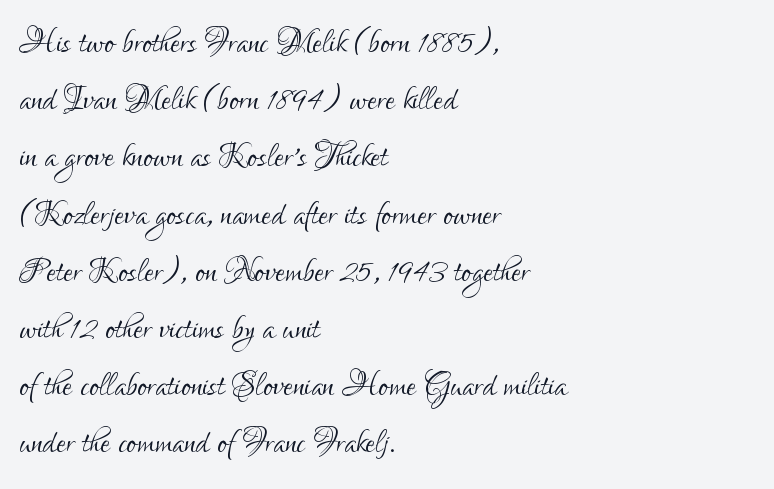
{"serif": "no", "bold": "no", "weight": "light", "width": "condensed", "stroke_contrast": "low", "x_height": "small", "monospaced": "no", "underline": "no", "align": "left", "line_spacing": "normal", "line_spacing_ratio": 1.3, "letter_spacing": "normal", "letter_spacing_em": 0.0, "glyph_px": 44}
